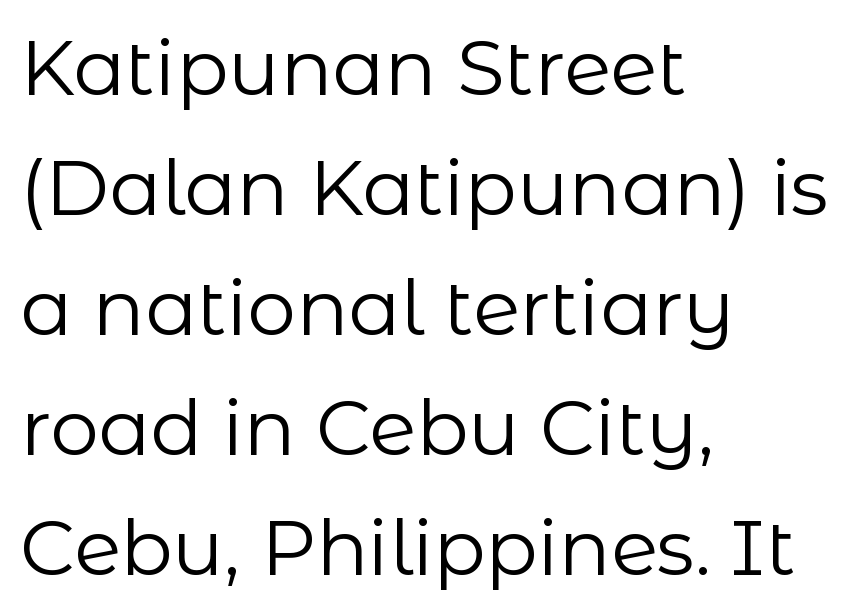
The image shows 77 px regular-weight sans-serif type, upright; set left-aligned, normal line spacing (1.56x), normal letter spacing, not underlined; low stroke contrast and a medium x-height.
